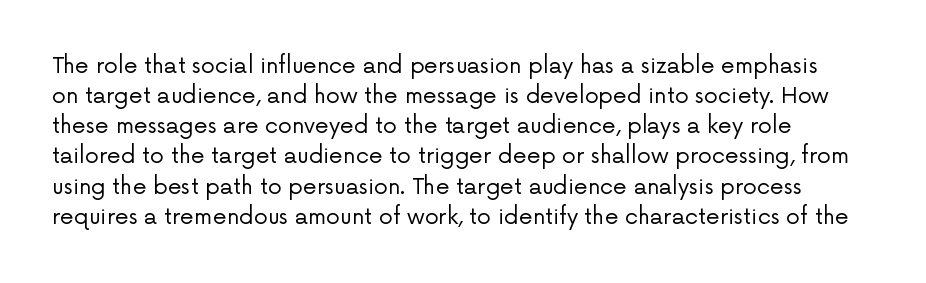
Q: Is the text bold? A: No.
Q: Is the text italic (slanted)? A: No, it is upright.
Q: Is the text underlined? A: No.
Q: Is the spacing between letters normal or unusually wide? A: Normal.
Q: Is the spacing between lines tight, normal or loose? A: Normal.
